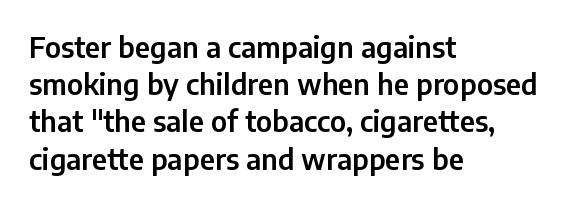
{"serif": "no", "italic": "no", "width": "normal", "stroke_contrast": "low", "x_height": "medium", "monospaced": "no", "underline": "no", "align": "left", "line_spacing": "normal", "line_spacing_ratio": 1.33, "letter_spacing": "normal", "letter_spacing_em": 0.0, "glyph_px": 28}
